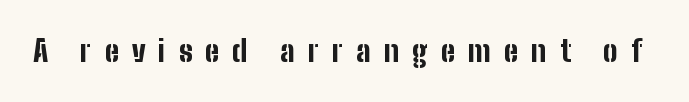
{"serif": "no", "italic": "no", "bold": "yes", "weight": "bold", "width": "condensed", "stroke_contrast": "low", "x_height": "medium", "monospaced": "no", "underline": "no", "letter_spacing": "wide", "letter_spacing_em": 0.45, "glyph_px": 29}
